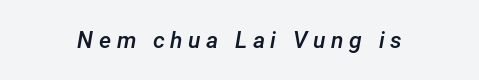
The image shows 23 px text type, italic (leaning right); set unusually wide letter spacing (+0.24 em), not underlined.
